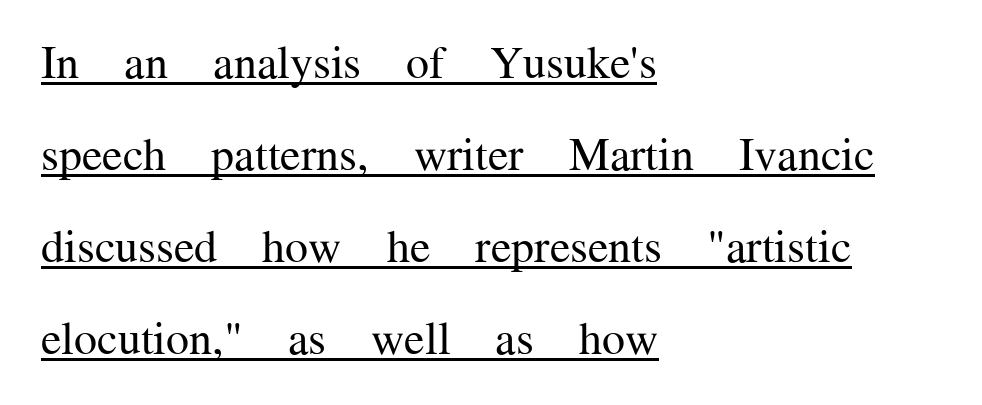
If you drew a ruler down the left edge, every line would touch it. Stroke thickness stays within the range of a standard reading face or lighter. Notice how a bar underscores the lettering throughout. Compared with typical body copy, the letter spacing here is the same. The font family rendered here belongs to the serif group.
